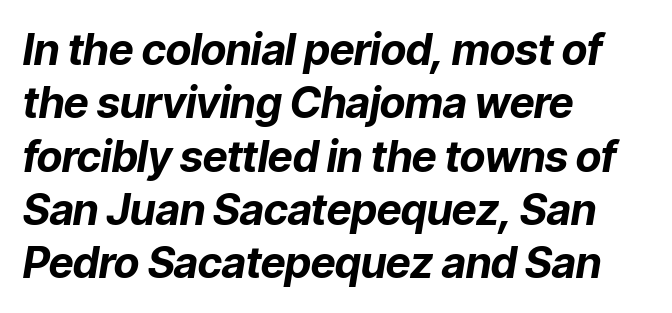
{"italic": "yes", "lean": "right", "slant_degrees": 9, "bold": "yes", "weight": "bold", "width": "normal", "stroke_contrast": "low", "x_height": "medium", "monospaced": "no", "underline": "no", "align": "left", "line_spacing_ratio": 1.24, "letter_spacing": "normal", "letter_spacing_em": 0.0, "glyph_px": 43}
